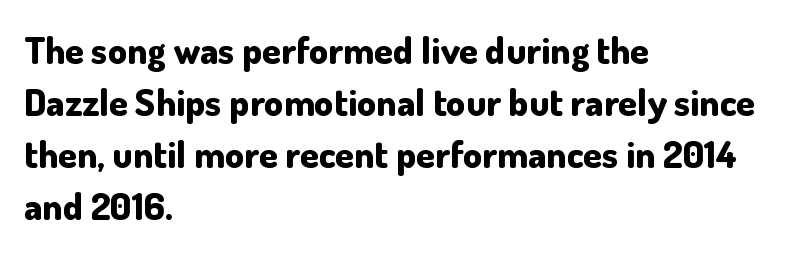
The image shows 38 px bold sans-serif type, upright; set left-aligned, normal line spacing (1.37x), normal letter spacing, not underlined; low stroke contrast and a small x-height.
